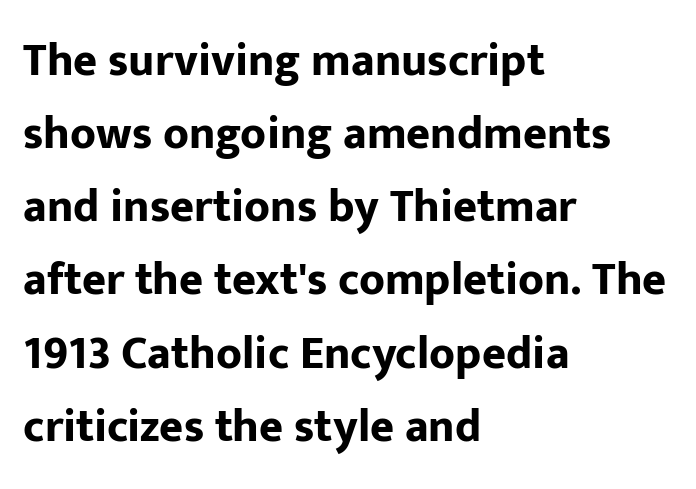
Bare-footed words on every line. The letters sit at their default tracking, neither squeezed nor spread. Typographically, this falls in the sans-serif category. The passage shown stacks its lines at a standard gap. The rendering uses natural spacing where letterforms have individual widths.
